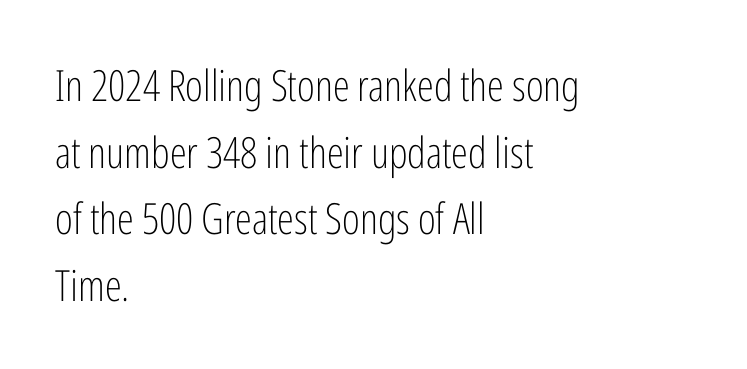
{"serif": "no", "italic": "no", "bold": "no", "weight": "light", "width": "condensed", "stroke_contrast": "low", "x_height": "medium", "monospaced": "no", "underline": "no", "align": "left", "line_spacing": "normal", "line_spacing_ratio": 1.55, "letter_spacing": "normal", "letter_spacing_em": 0.0, "glyph_px": 43}
